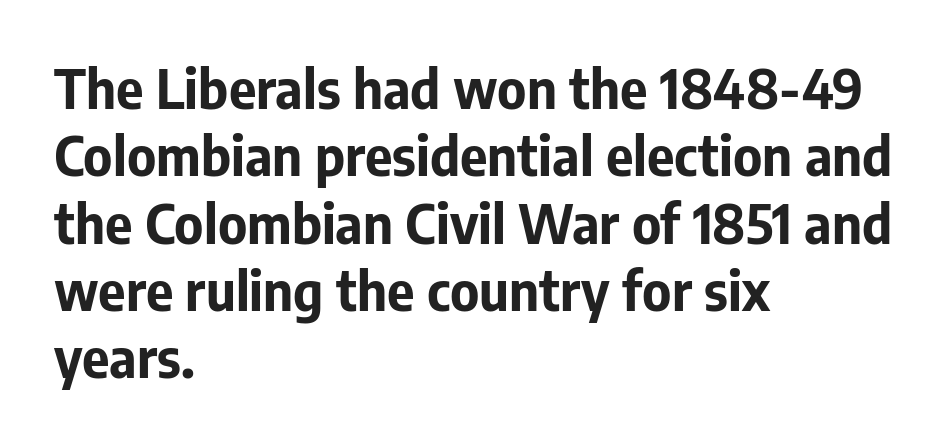
Normally led — the rows are evenly, conventionally spaced. This is sans-serif lettering, the kind often seen on screens and signage. The passage shown is typed in a proportional face where columns would drift. Typeset ragged right — the left edge is the straight one.
